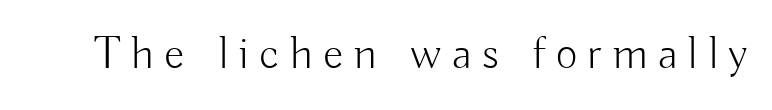
Beneath every word, the page is bare. Spacing between characters has been opened up far beyond the box default. Proportional: the letters do not fall into vertical columns. The strokes carry an ordinary text weight at most.
